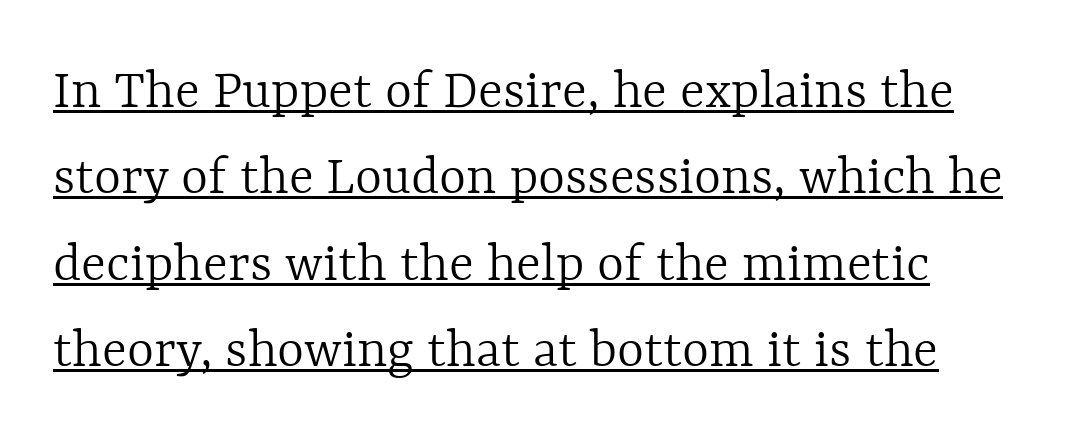
Q: Is the text bold? A: No.
Q: Is the text italic (slanted)? A: No, it is upright.
Q: Is the text underlined? A: Yes.
Q: Is the spacing between letters normal or unusually wide? A: Normal.
Q: Is the spacing between lines tight, normal or loose? A: Normal.
Q: Width (condensed, normal, or wide)? A: Normal.
Q: x-height? A: Medium.
Q: Monospaced? A: No.
